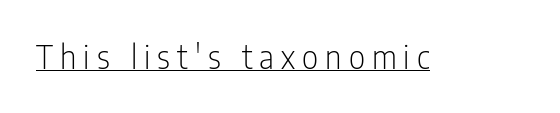
{"serif": "no", "italic": "no", "bold": "no", "weight": "light", "width": "condensed", "stroke_contrast": "low", "x_height": "medium", "monospaced": "no", "underline": "yes", "letter_spacing": "wide", "letter_spacing_em": 0.22, "glyph_px": 32}
